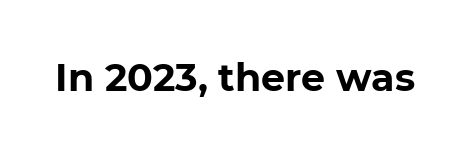
Q: Is the text bold? A: Yes.
Q: Is the typeface a serif or a sans-serif typeface? A: Sans-serif.
Q: Is the text underlined? A: No.
Q: Is the spacing between letters normal or unusually wide? A: Normal.
Q: Width (condensed, normal, or wide)? A: Normal.
Q: Stroke contrast? A: Low.
Q: x-height? A: Medium.
Q: Monospaced? A: No.
